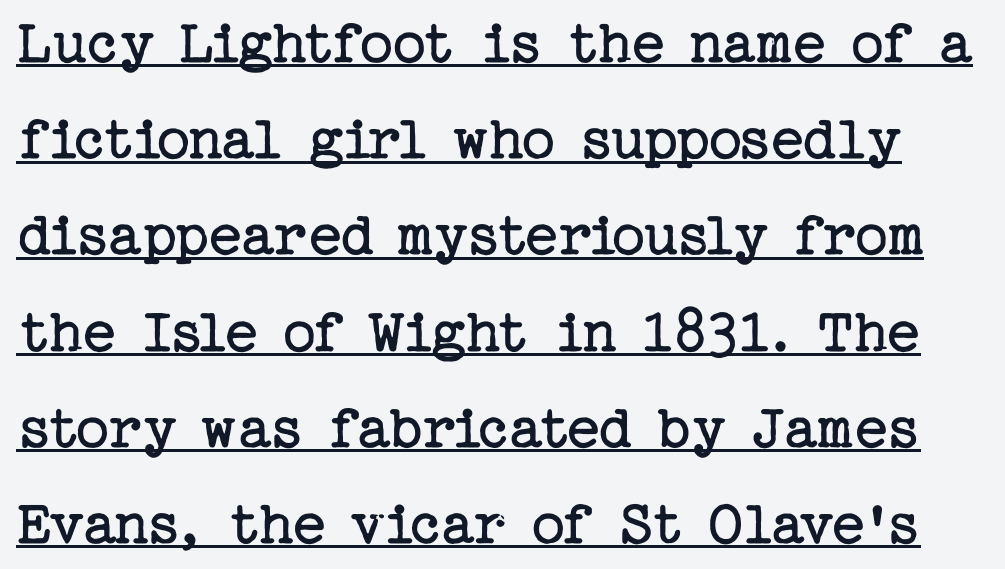
The leading is moderate, giving the passage an even texture. Italic: no, the glyphs are upright roman. Honestly, the letter spacing is just normal — you wouldn't notice it. Beneath each row of characters lies a ruled line. This is not heavy type; no bold has been used. Does the type have serifs? Yes, each stem ends in a small foot.
